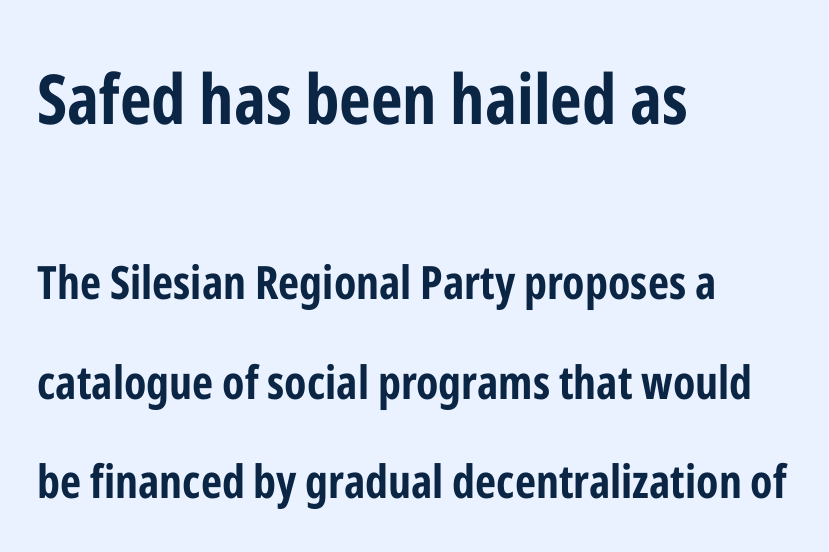
{"serif": "no", "italic": "no", "bold": "yes", "weight": "bold", "width": "condensed", "stroke_contrast": "low", "x_height": "medium", "monospaced": "no", "underline": "no", "align": "left", "line_spacing": "loose", "line_spacing_ratio": 2.16, "letter_spacing": "normal", "letter_spacing_em": 0.0, "larger_block": "first", "size_ratio": 1.5, "glyph_px": 69}
